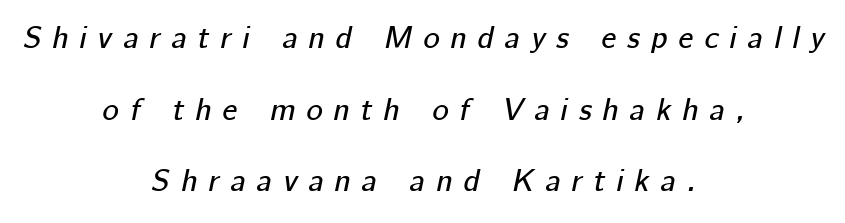
This rendering widens character spacing well past its baseline value. Bare-footed words on every line. These lines stack symmetrically, like a column narrowing and widening about its center. Spacing verdict: proportional, widths tailored to each character. The lettering tilts uniformly, giving the passage an italic look.
